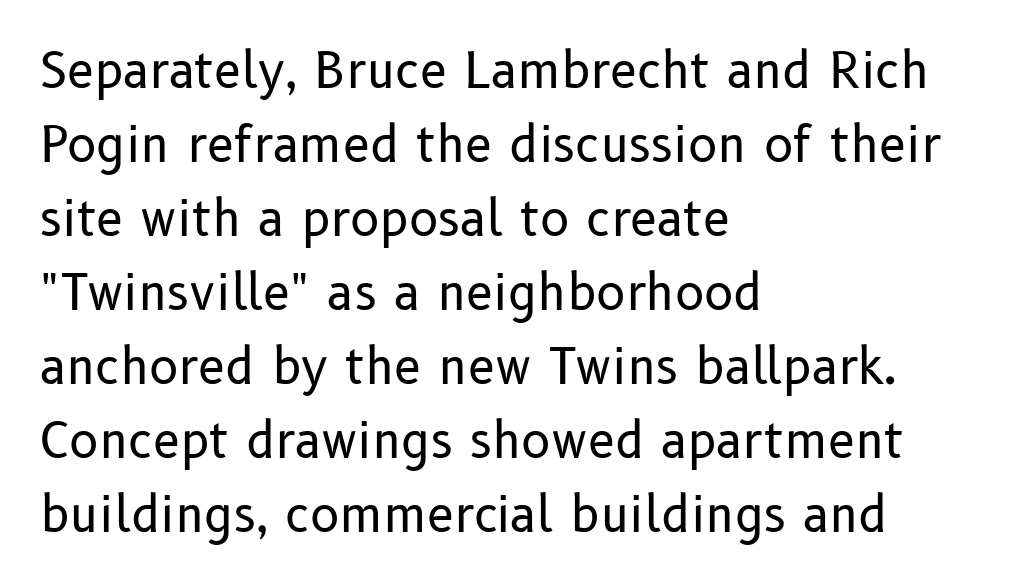
{"serif": "no", "italic": "no", "bold": "no", "weight": "regular", "width": "normal", "stroke_contrast": "low", "x_height": "medium", "monospaced": "no", "underline": "no", "align": "left", "line_spacing": "normal", "line_spacing_ratio": 1.51, "letter_spacing": "normal", "letter_spacing_em": 0.0, "glyph_px": 49}
